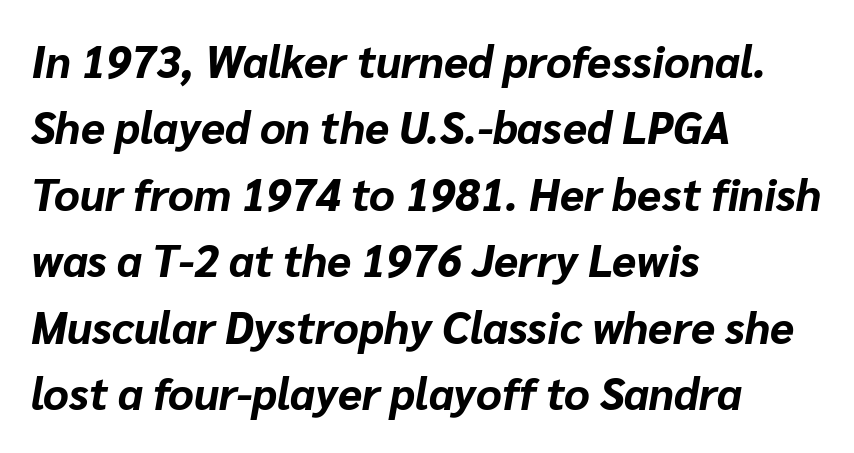
The zone under the glyphs is completely vacant. The face used here has a pronounced slope to its letters. In terms of weight, the rendering is a true, heavy bold. Is this a fixed-width face? No — the glyphs have proportional, varying widths.
